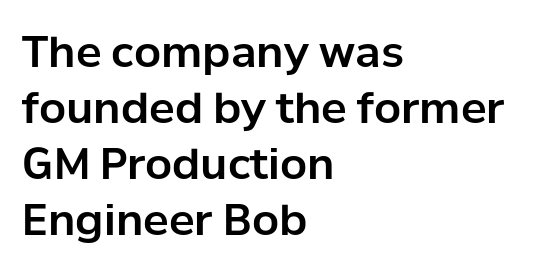
{"serif": "no", "italic": "no", "width": "normal", "stroke_contrast": "low", "x_height": "medium", "monospaced": "no", "underline": "no", "align": "left", "line_spacing": "normal", "line_spacing_ratio": 1.3, "letter_spacing": "normal", "letter_spacing_em": 0.0, "glyph_px": 43}
